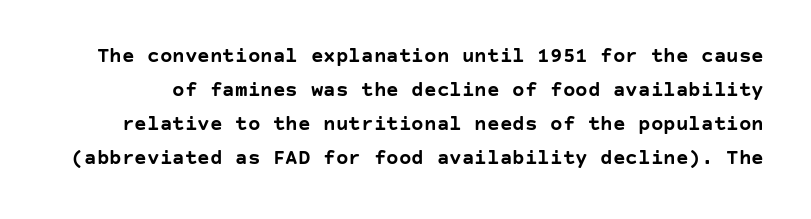
{"italic": "no", "bold": "yes", "underline": "no", "line_spacing": "normal", "line_spacing_ratio": 1.62, "letter_spacing": "normal", "letter_spacing_em": 0.0, "glyph_px": 21}
